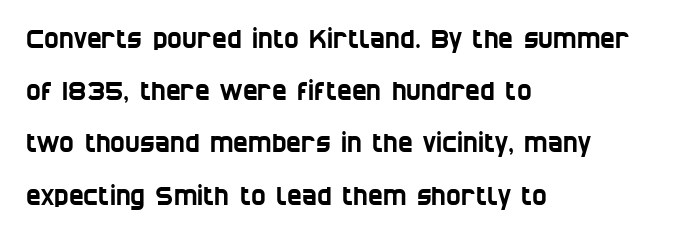
Q: Is the text underlined? A: No.
Q: How is the paragraph aligned? A: Left-aligned.
Q: Is the spacing between letters normal or unusually wide? A: Normal.
Q: Is the spacing between lines tight, normal or loose? A: Loose.
